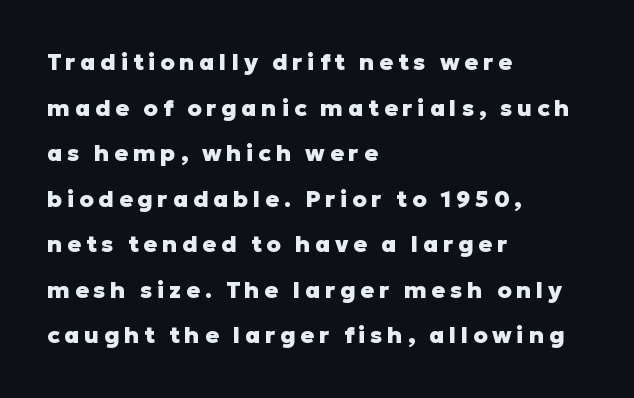
Casual observation: everything's shoved over to the left. Honestly, there is no underline to notice here at all. Reading down the column, the eye jumps a long way to each next line. Nope, not italic — everything's standing straight. How are the letters spaced? Widely, with obvious added tracking.
